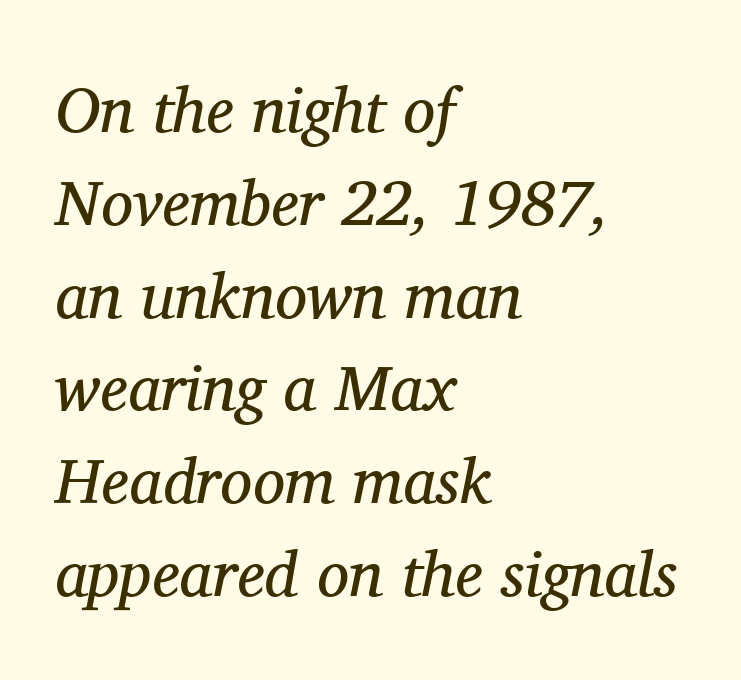
The image shows 64 px regular-weight serif type, italic (leaning right); set left-aligned, normal line spacing (1.45x), normal letter spacing, not underlined; medium stroke contrast and a medium x-height.
